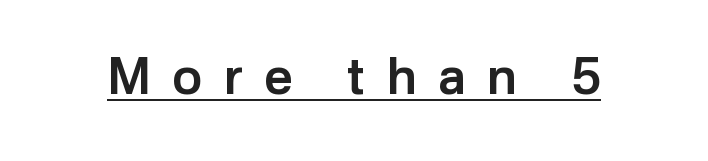
Q: Is the text bold? A: Semi-bold.
Q: Is the text italic (slanted)? A: No, it is upright.
Q: Is the typeface a serif or a sans-serif typeface? A: Sans-serif.
Q: Is the text underlined? A: Yes.
Q: Is the spacing between letters normal or unusually wide? A: Unusually wide.
Q: Width (condensed, normal, or wide)? A: Normal.
Q: Stroke contrast? A: Low.
Q: x-height? A: Medium.
Q: Monospaced? A: No.
